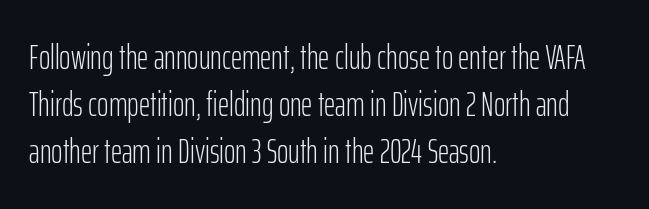
Spacing verdict: proportional, widths tailored to each character. Is there any slant? The stems are plumb. The line-height multiplier appears to be the usual default. Clear beneath every line of the passage. Observe the ordinary spacing: letters are neighbours, not strangers. Unlike a traditional serif, this face leaves its strokes unadorned.
